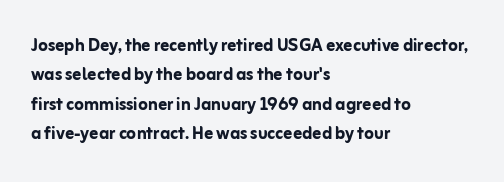
Q: Is the text bold? A: Yes.
Q: Is the text italic (slanted)? A: No, it is upright.
Q: Is the text underlined? A: No.
Q: How is the paragraph aligned? A: Left-aligned.
Q: Is the spacing between letters normal or unusually wide? A: Normal.
Q: Is the spacing between lines tight, normal or loose? A: Normal.
